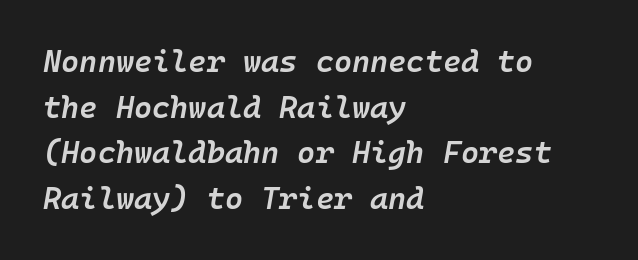
The image shows 31 px semibold type, italic (leaning right); set left-aligned, normal line spacing (1.47x), normal letter spacing, not underlined; low stroke contrast and a medium x-height.
